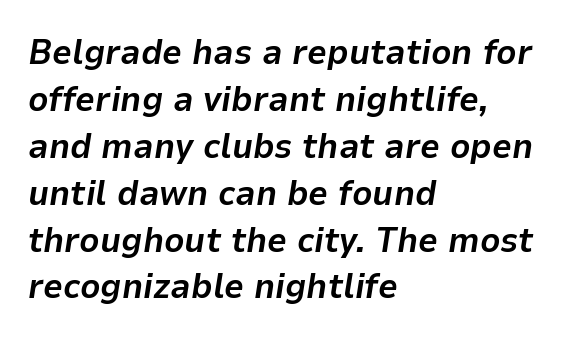
Nothing unusual about the tracking: characters are spaced as the font intends. Descenders hang freely into open space. Summary of vertical rhythm: regular, with standard interline spacing. Is the type slanted? Yes — the strokes lean at a clear angle. This sample is left-justified, so line endings fall wherever the words run out.
